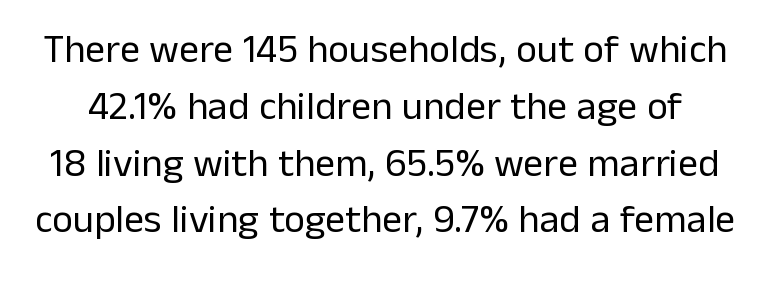
{"serif": "no", "italic": "no", "bold": "no", "weight": "regular", "width": "normal", "stroke_contrast": "low", "x_height": "medium", "monospaced": "no", "underline": "no", "line_spacing": "normal", "line_spacing_ratio": 1.42, "letter_spacing": "normal", "letter_spacing_em": 0.0, "glyph_px": 40}
